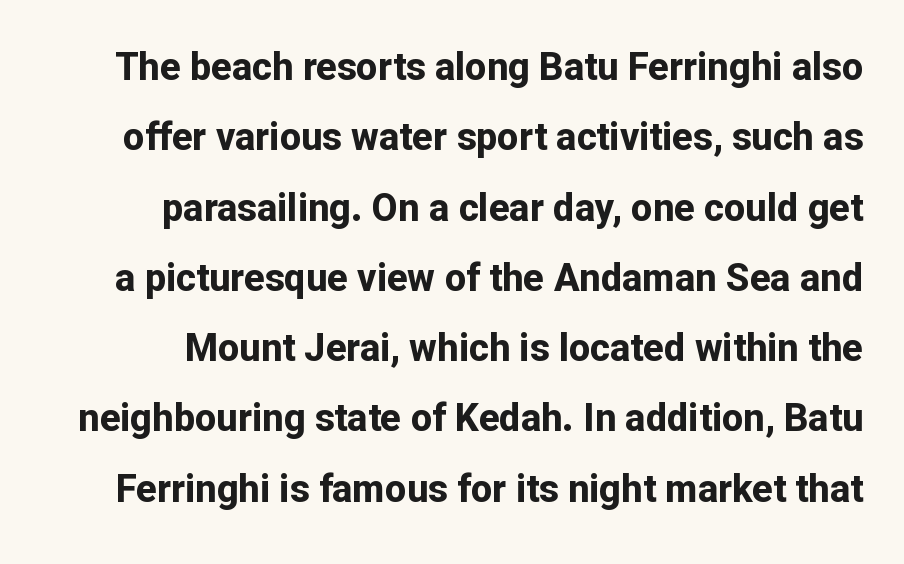
The image shows 38 px bold sans-serif type, upright; set line spacing 1.85x, normal letter spacing, not underlined; low stroke contrast and a medium x-height.
